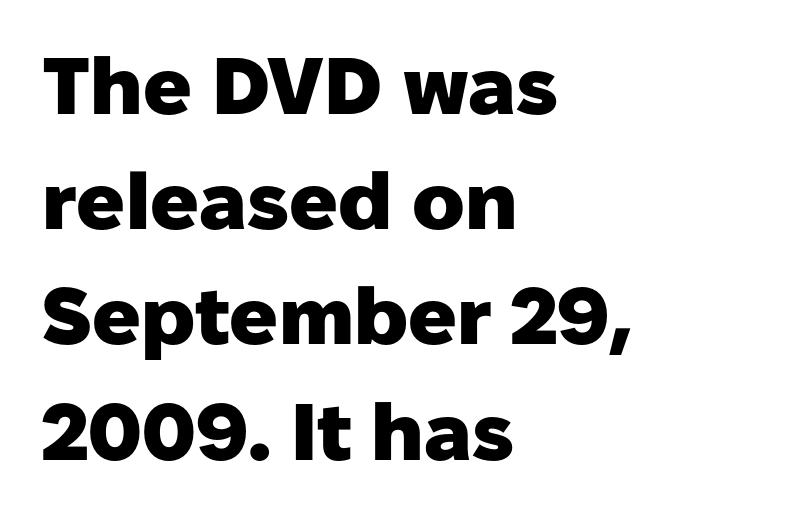
Vertically, the passage feels balanced, rows spaced as you'd expect. The characters look thick and weighty, a clear bold. The string is rendered with underlining switched off. The rendering shows plain stroke endings on the letterforms — a sans-serif design.
